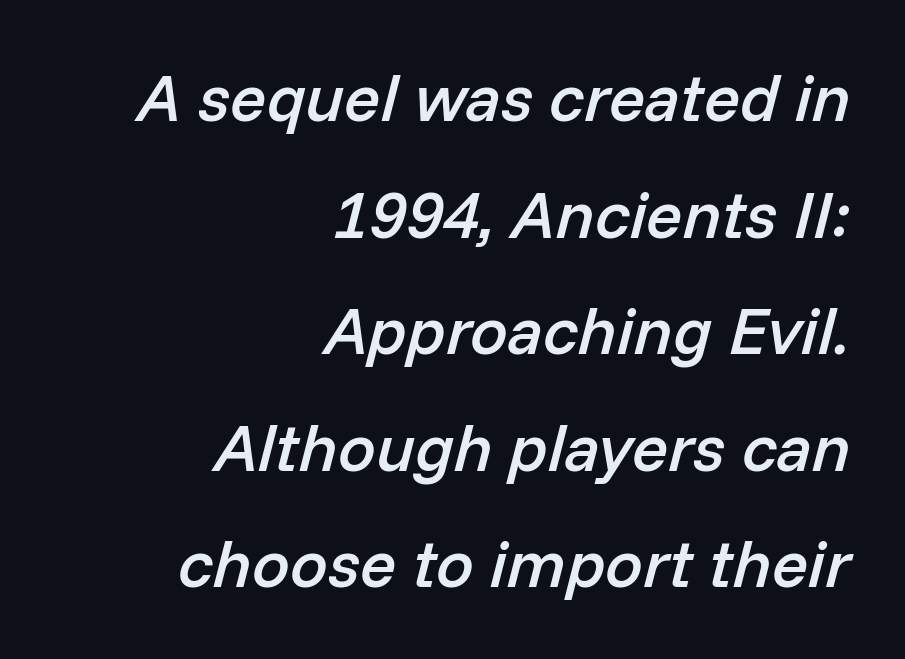
The image shows 67 px semibold type, italic (leaning right); set right-aligned, line spacing 1.74x, normal letter spacing, not underlined; low stroke contrast and a medium x-height.
